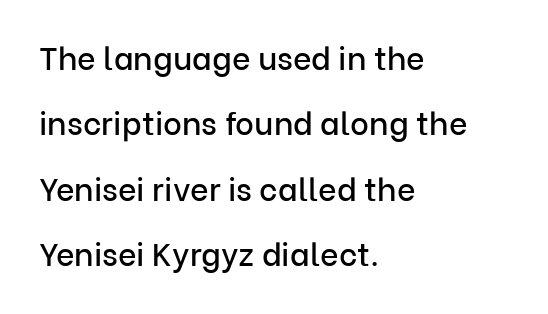
Only glyphs here, with clear space below each row. This is sans-serif lettering, the kind often seen on screens and signage. Airy leading. A typesetter would call this zero additional tracking. Typeset ragged right — the left edge is the straight one.
